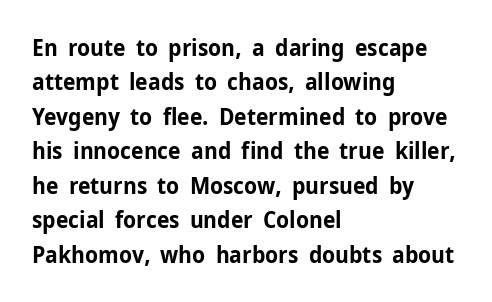
Is the letter spacing exaggerated? No — it looks like the ordinary default. Reading down the block, your eye returns to a fixed left position each line. Heavy-handed strokes throughout: this text is bold. Just letters on the line, the space beneath them empty. Baseline-to-baseline distance is the conventional proportion of letter height. A roman cut, with each character standing at attention.
